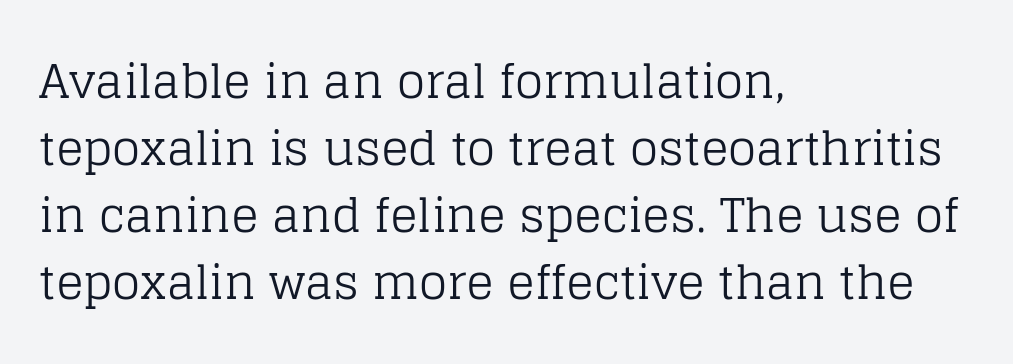
{"serif": "yes", "italic": "no", "bold": "no", "weight": "regular", "width": "normal", "stroke_contrast": "low", "x_height": "large", "monospaced": "no", "underline": "no", "align": "left", "line_spacing": "normal", "line_spacing_ratio": 1.46, "letter_spacing": "normal", "letter_spacing_em": 0.0, "glyph_px": 46}
